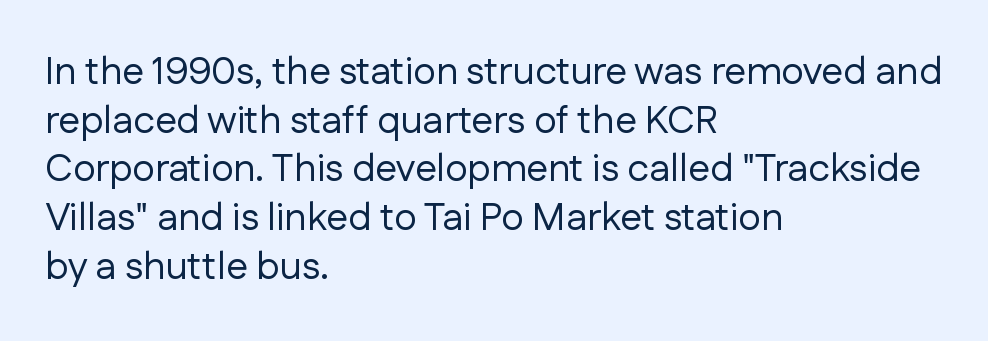
Q: Is the text bold? A: No.
Q: Is the text italic (slanted)? A: No, it is upright.
Q: Is the typeface a serif or a sans-serif typeface? A: Sans-serif.
Q: Is the text underlined? A: No.
Q: How is the paragraph aligned? A: Left-aligned.
Q: Is the spacing between letters normal or unusually wide? A: Normal.
Q: Is the spacing between lines tight, normal or loose? A: Normal.
Q: Width (condensed, normal, or wide)? A: Normal.
Q: Stroke contrast? A: Low.
Q: x-height? A: Medium.
Q: Monospaced? A: No.
